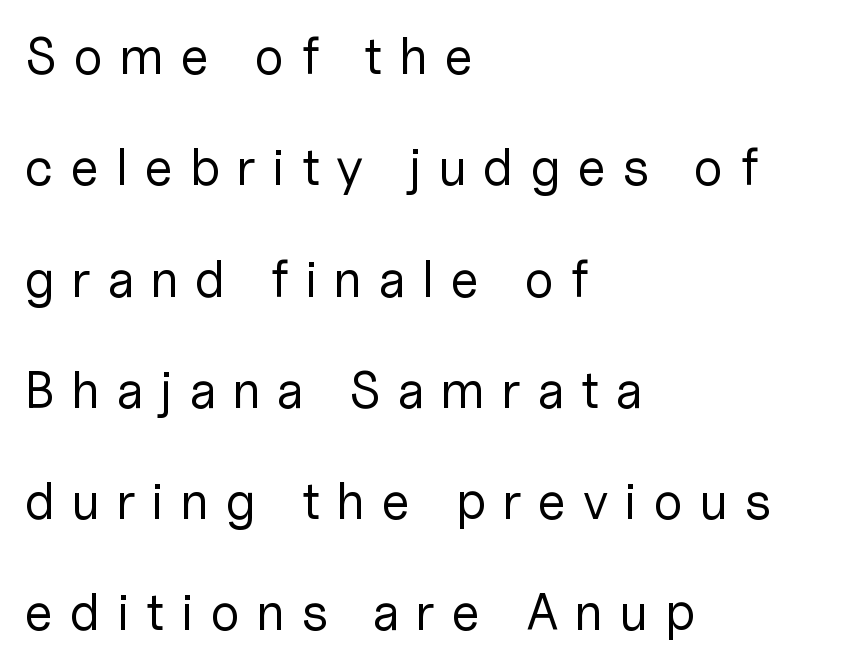
{"serif": "no", "italic": "no", "bold": "no", "weight": "regular", "width": "normal", "stroke_contrast": "low", "x_height": "medium", "monospaced": "no", "underline": "no", "align": "left", "line_spacing": "loose", "line_spacing_ratio": 2.14, "letter_spacing": "wide", "letter_spacing_em": 0.3, "glyph_px": 52}
